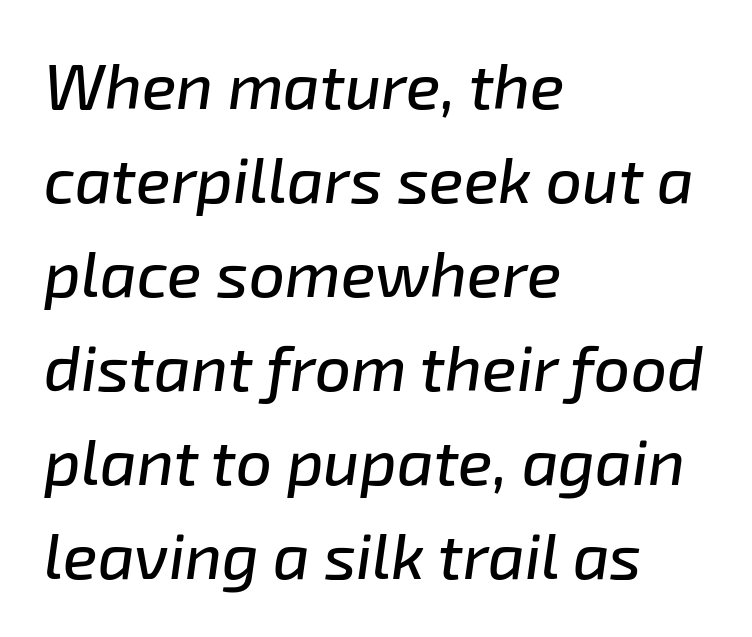
The image shows 64 px text type, italic (leaning right); set left-aligned, normal line spacing (1.47x), normal letter spacing, not underlined; low stroke contrast and a medium x-height.
